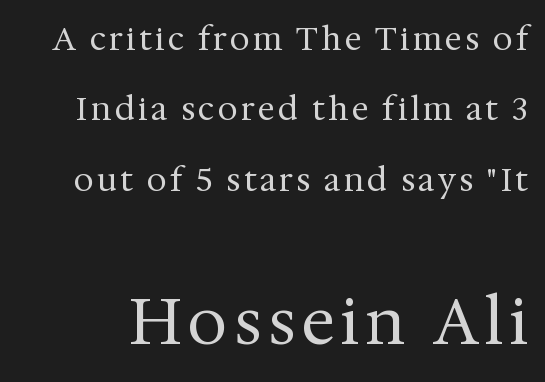
Unbolded letterforms with no extra heft. This is the regular roman posture of the typeface. The face used here is seriffed, in the tradition of book romans. One glance says open: line gaps are wider than usual. The specimen omits any rule beneath the text block's lines. Spacing verdict: proportional, widths tailored to each character.
